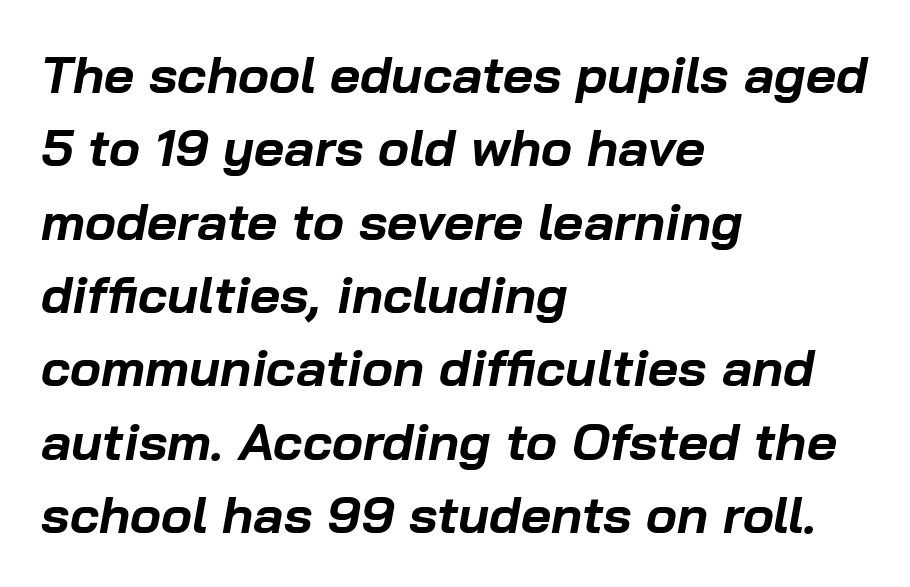
Q: Is the text bold? A: Yes.
Q: Is the text italic (slanted)? A: Yes, it leans right by about 10 degrees.
Q: Is the text underlined? A: No.
Q: How is the paragraph aligned? A: Left-aligned.
Q: Is the spacing between letters normal or unusually wide? A: Normal.
Q: Is the spacing between lines tight, normal or loose? A: Normal.
Q: Width (condensed, normal, or wide)? A: Normal.
Q: Stroke contrast? A: Low.
Q: x-height? A: Medium.
Q: Monospaced? A: No.
